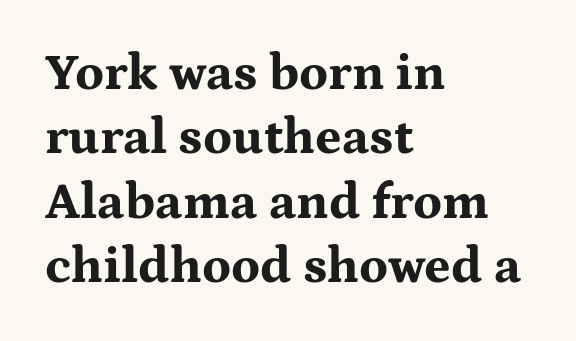
Q: Is the text bold? A: Yes.
Q: Is the text italic (slanted)? A: No, it is upright.
Q: Is the typeface a serif or a sans-serif typeface? A: Serif.
Q: Is the text underlined? A: No.
Q: How is the paragraph aligned? A: Left-aligned.
Q: Is the spacing between letters normal or unusually wide? A: Normal.
Q: Is the spacing between lines tight, normal or loose? A: Normal.
Q: Width (condensed, normal, or wide)? A: Wide.
Q: Stroke contrast? A: Medium.
Q: x-height? A: Medium.
Q: Monospaced? A: No.
